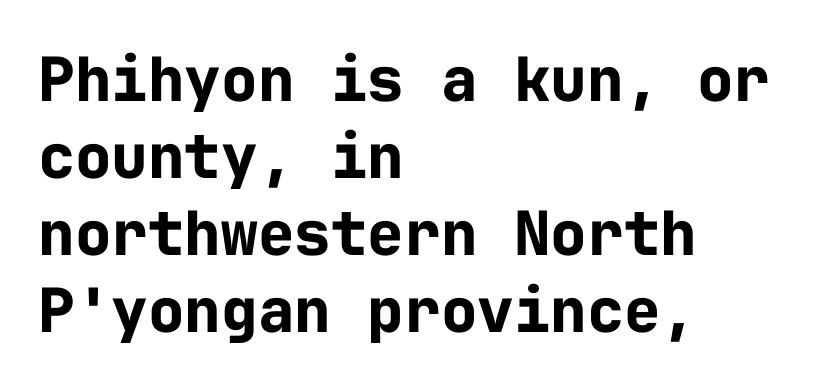
The image shows 61 px bold sans-serif type, upright, monospaced; set left-aligned, normal line spacing (1.26x), normal letter spacing, not underlined; low stroke contrast and a medium x-height.
